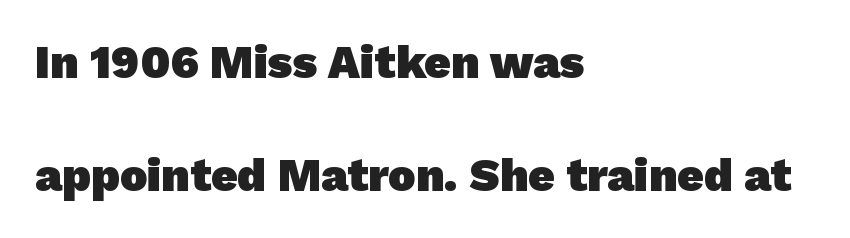
{"serif": "no", "bold": "yes", "weight": "heavy", "width": "normal", "stroke_contrast": "low", "x_height": "medium", "monospaced": "no", "underline": "no", "align": "left", "line_spacing": "loose", "line_spacing_ratio": 2.45, "letter_spacing": "normal", "letter_spacing_em": 0.0, "glyph_px": 46}
